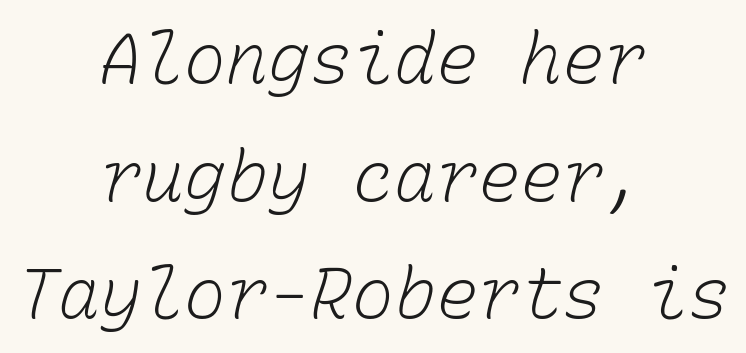
{"bold": "no", "weight": "light", "width": "normal", "stroke_contrast": "low", "x_height": "medium", "monospaced": "yes", "underline": "no", "align": "center", "line_spacing": "normal", "line_spacing_ratio": 1.68, "letter_spacing": "normal", "letter_spacing_em": 0.0, "glyph_px": 70}
